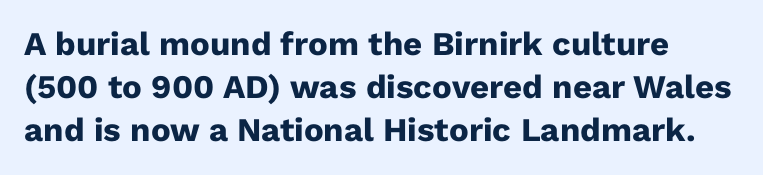
{"serif": "no", "italic": "no", "bold": "yes", "weight": "heavy", "width": "normal", "stroke_contrast": "low", "x_height": "medium", "monospaced": "no", "underline": "no", "line_spacing": "normal", "line_spacing_ratio": 1.31, "letter_spacing": "normal", "letter_spacing_em": 0.0, "glyph_px": 33}
